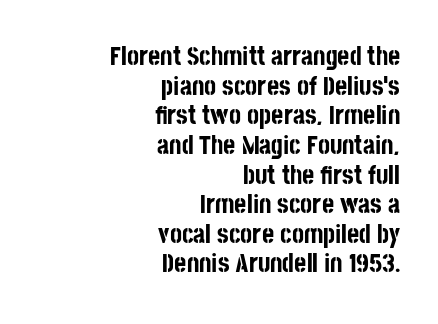
The image shows 26 px bold type, upright; set right-aligned, tight line spacing (1.14x), normal letter spacing, not underlined.
